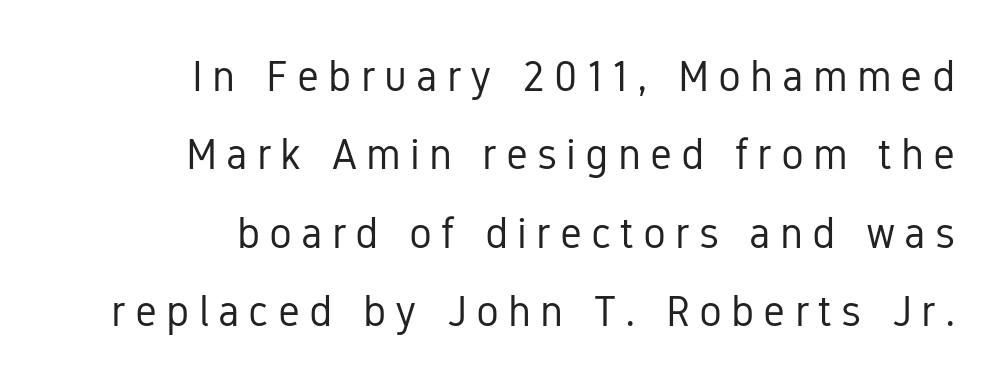
Q: Is the text bold? A: No.
Q: Is the text italic (slanted)? A: No, it is upright.
Q: Is the typeface a serif or a sans-serif typeface? A: Sans-serif.
Q: Is the text underlined? A: No.
Q: How is the paragraph aligned? A: Right-aligned.
Q: Is the spacing between letters normal or unusually wide? A: Unusually wide.
Q: Width (condensed, normal, or wide)? A: Condensed.
Q: Stroke contrast? A: Low.
Q: x-height? A: Medium.
Q: Monospaced? A: No.
